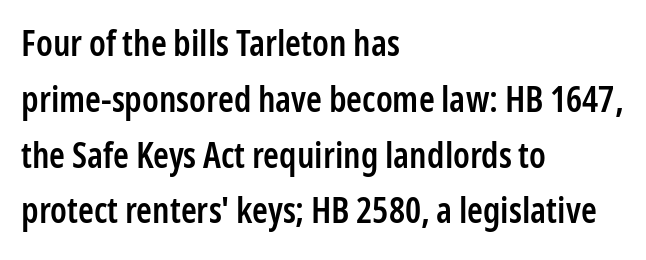
A normal amount of white space separates one row of letters from the next. Short and long lines alike share a common starting point at left. This is the regular roman posture of the typeface. The rendering uses natural spacing where letterforms have individual widths. Here the glyphs are tracked normally, forming tight word shapes.
